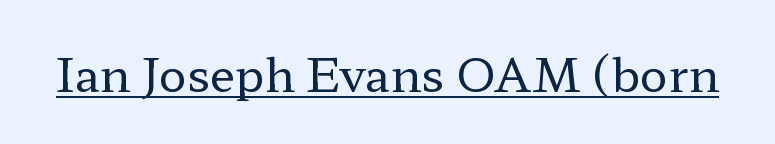
Letterform terminals end in serifs throughout the passage. Words appear dense and cohesive because spacing is normal. The typography opts for an upright posture over an oblique one. Is the type heavy? It reads as light-to-regular instead.
